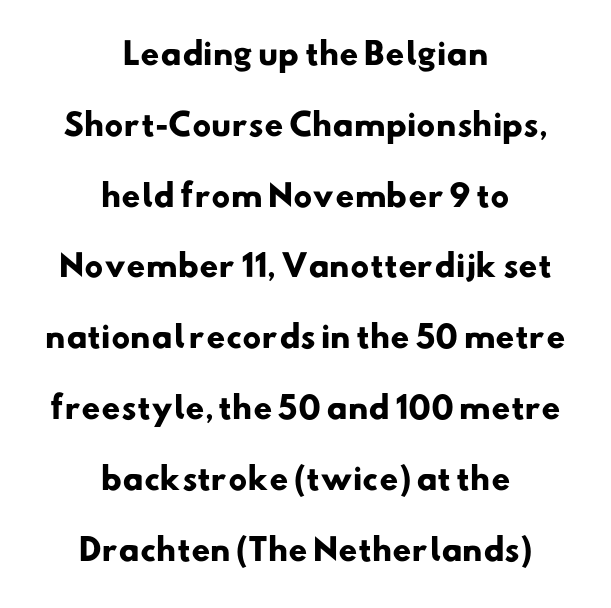
Q: Is the text bold? A: Yes.
Q: Is the typeface a serif or a sans-serif typeface? A: Sans-serif.
Q: Is the text underlined? A: No.
Q: How is the paragraph aligned? A: Centered.
Q: Is the spacing between letters normal or unusually wide? A: Normal.
Q: Is the spacing between lines tight, normal or loose? A: Loose.
Q: Width (condensed, normal, or wide)? A: Normal.
Q: Stroke contrast? A: Low.
Q: x-height? A: Small.
Q: Monospaced? A: No.
